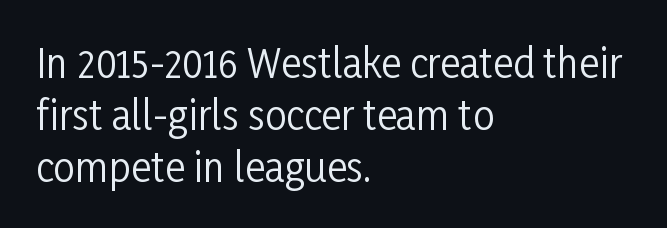
The image shows 39 px regular-weight, condensed sans-serif type, upright; set left-aligned, normal line spacing (1.33x), normal letter spacing, not underlined; low stroke contrast and a medium x-height.
